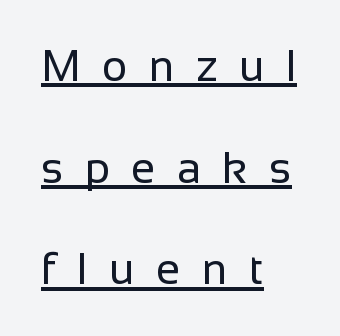
The image shows 44 px regular-weight sans-serif type, upright; set left-aligned, loose line spacing (2.31x), unusually wide letter spacing (+0.48 em), underlined; low stroke contrast and a medium x-height.
